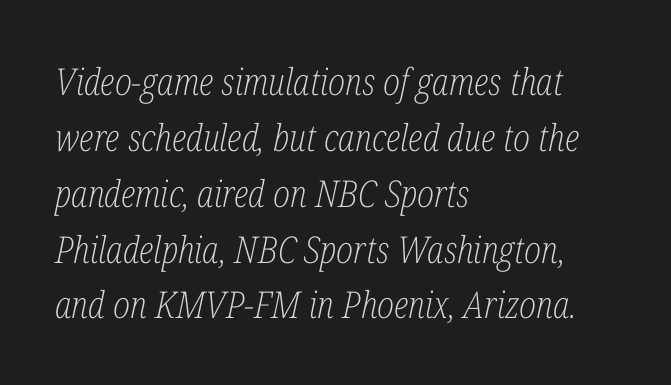
Note the varied advance widths — an 'i' is clearly narrower than an 'm'. If you measured baseline to baseline, you'd find a middling distance. The typesetting does not lean heavy: it is not bold. Short and long lines alike share a common starting point at left. Type style note: has serifs.
